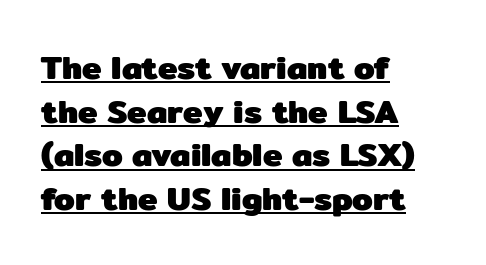
The image shows 33 px heavy sans-serif type, upright; set left-aligned, normal line spacing (1.32x), normal letter spacing, underlined; low stroke contrast and a medium x-height.
